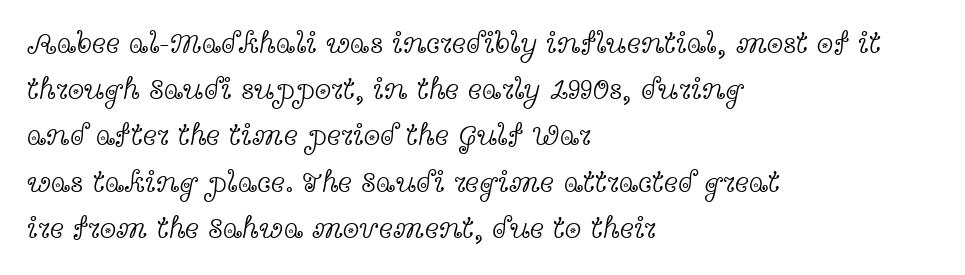
Q: Is the text bold? A: No.
Q: Is the text italic (slanted)? A: No, it is upright.
Q: Is the typeface a serif or a sans-serif typeface? A: Serif.
Q: Is the text underlined? A: No.
Q: How is the paragraph aligned? A: Left-aligned.
Q: Is the spacing between letters normal or unusually wide? A: Normal.
Q: Is the spacing between lines tight, normal or loose? A: Normal.
Q: Width (condensed, normal, or wide)? A: Wide.
Q: x-height? A: Medium.
Q: Monospaced? A: No.
